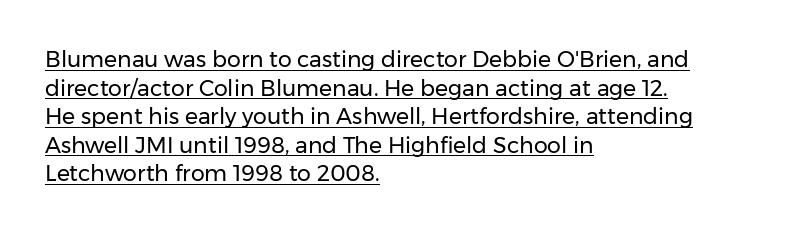
Q: Is the text bold? A: No.
Q: Is the text italic (slanted)? A: No, it is upright.
Q: Is the text underlined? A: Yes.
Q: How is the paragraph aligned? A: Left-aligned.
Q: Is the spacing between letters normal or unusually wide? A: Normal.
Q: Is the spacing between lines tight, normal or loose? A: Normal.
